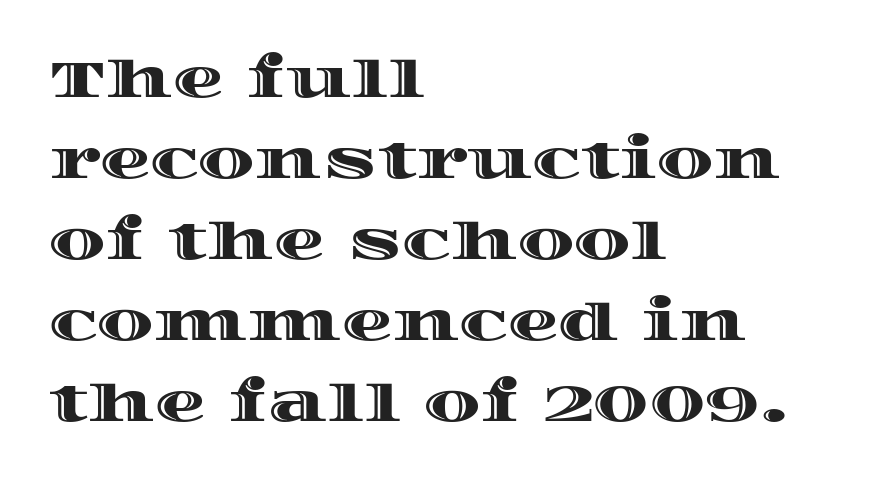
Q: Is the text italic (slanted)? A: No, it is upright.
Q: Is the text underlined? A: No.
Q: How is the paragraph aligned? A: Left-aligned.
Q: Is the spacing between letters normal or unusually wide? A: Normal.
Q: Is the spacing between lines tight, normal or loose? A: Normal.
Q: Width (condensed, normal, or wide)? A: Wide.
Q: x-height? A: Large.
Q: Monospaced? A: No.
